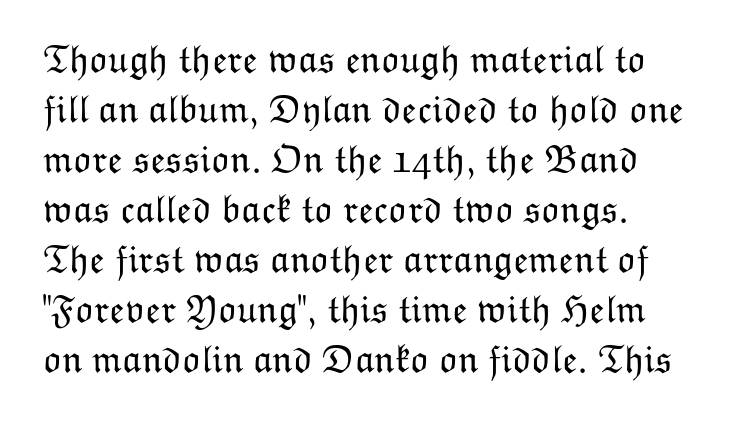
{"italic": "no", "bold": "no", "weight": "light", "width": "normal", "stroke_contrast": "low", "x_height": "medium", "monospaced": "no", "underline": "no", "line_spacing": "normal", "line_spacing_ratio": 1.28, "letter_spacing": "normal", "letter_spacing_em": 0.0, "glyph_px": 39}
